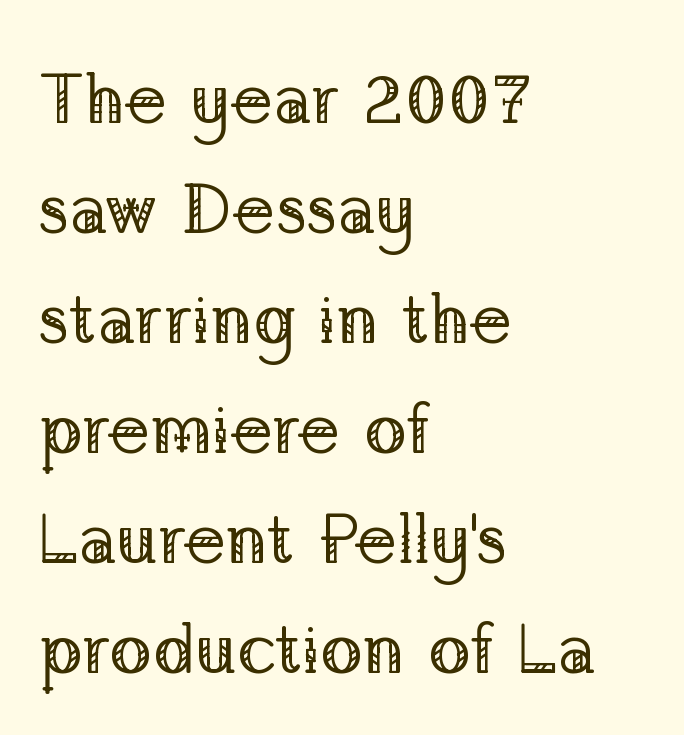
Q: Is the text bold? A: No.
Q: Is the text italic (slanted)? A: No, it is upright.
Q: Is the typeface a serif or a sans-serif typeface? A: Serif.
Q: Is the text underlined? A: No.
Q: How is the paragraph aligned? A: Left-aligned.
Q: Is the spacing between letters normal or unusually wide? A: Normal.
Q: Is the spacing between lines tight, normal or loose? A: Normal.
Q: Width (condensed, normal, or wide)? A: Normal.
Q: Stroke contrast? A: Low.
Q: x-height? A: Medium.
Q: Monospaced? A: No.
